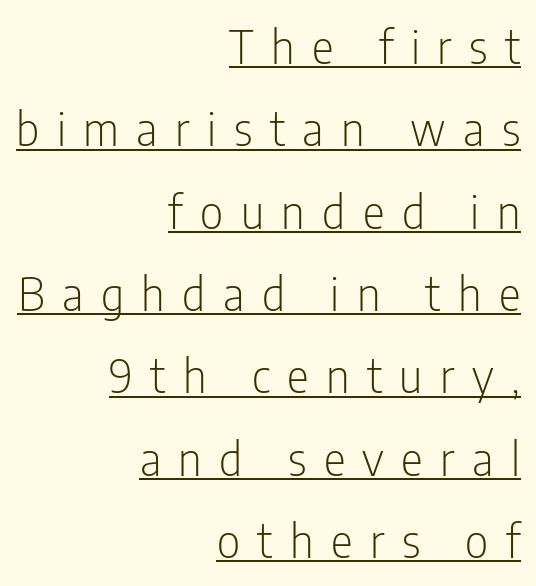
Q: Is the text bold? A: No.
Q: Is the text italic (slanted)? A: No, it is upright.
Q: Is the typeface a serif or a sans-serif typeface? A: Sans-serif.
Q: Is the text underlined? A: Yes.
Q: How is the paragraph aligned? A: Right-aligned.
Q: Is the spacing between letters normal or unusually wide? A: Unusually wide.
Q: Width (condensed, normal, or wide)? A: Condensed.
Q: Stroke contrast? A: Low.
Q: x-height? A: Medium.
Q: Monospaced? A: No.
